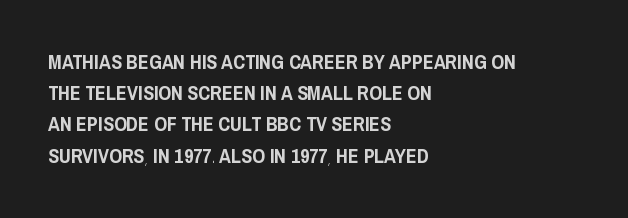
You could call the tracking neutral — neither tight nor loose. No italicization has been applied; the sample stays upright. Just letters on the line, the space beneath them empty. Compared with typical paragraphs, the rows here are spaced about the same.
